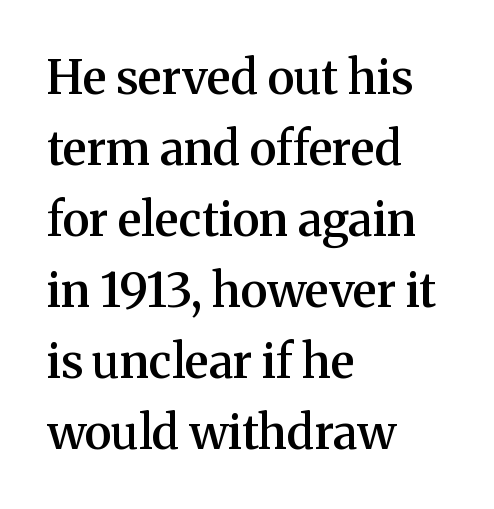
Q: Is the text bold? A: Semi-bold.
Q: Is the text italic (slanted)? A: No, it is upright.
Q: Is the typeface a serif or a sans-serif typeface? A: Serif.
Q: Is the text underlined? A: No.
Q: How is the paragraph aligned? A: Left-aligned.
Q: Is the spacing between letters normal or unusually wide? A: Normal.
Q: Is the spacing between lines tight, normal or loose? A: Normal.
Q: Width (condensed, normal, or wide)? A: Normal.
Q: Stroke contrast? A: Medium.
Q: x-height? A: Medium.
Q: Monospaced? A: No.
